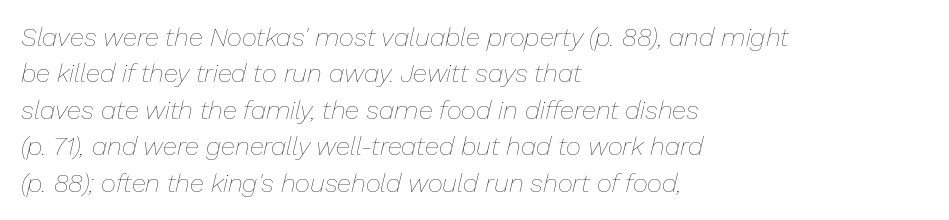
The image shows 26 px text type, italic (leaning right); set left-aligned, normal line spacing (1.4x), normal letter spacing, not underlined.
